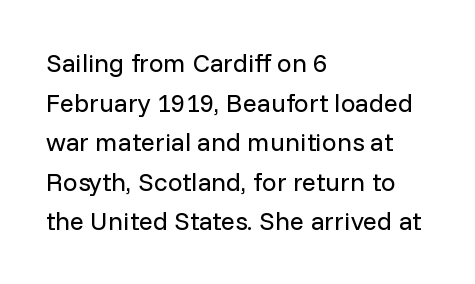
The image shows 26 px text type, upright; set left-aligned, normal line spacing (1.52x), normal letter spacing, not underlined.
